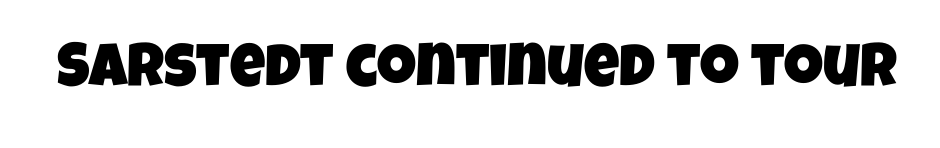
The image shows 61 px condensed sans-serif type; set normal letter spacing, not underlined; low stroke contrast and a large x-height.
